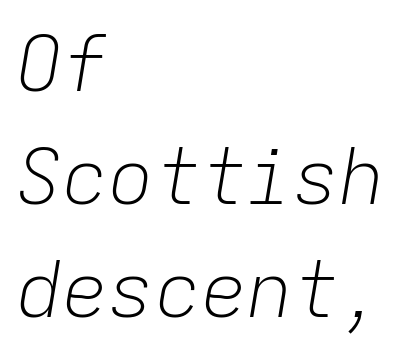
{"italic": "yes", "lean": "right", "slant_degrees": 9, "bold": "no", "weight": "light", "width": "normal", "stroke_contrast": "low", "x_height": "medium", "monospaced": "yes", "underline": "no", "align": "left", "line_spacing": "normal", "line_spacing_ratio": 1.47, "letter_spacing": "normal", "letter_spacing_em": 0.0, "glyph_px": 77}
